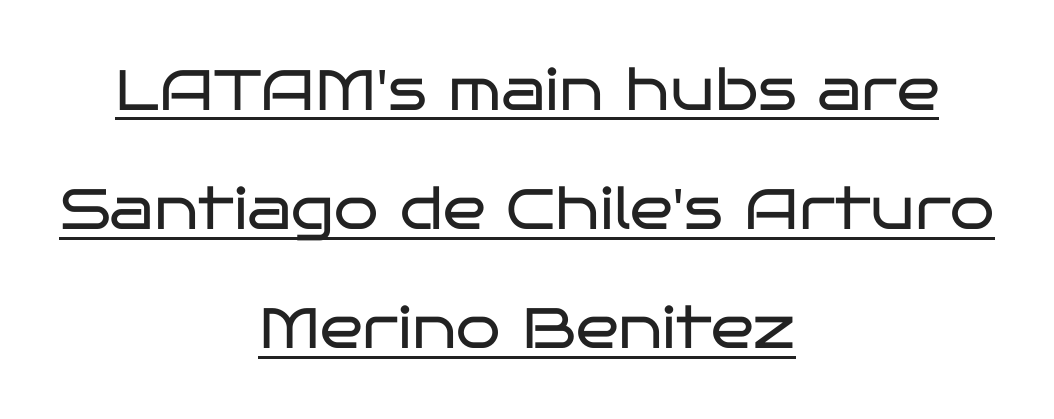
{"serif": "no", "italic": "no", "bold": "no", "weight": "regular", "width": "wide", "stroke_contrast": "low", "x_height": "large", "monospaced": "no", "underline": "yes", "align": "center", "line_spacing": "loose", "line_spacing_ratio": 2.09, "letter_spacing": "normal", "letter_spacing_em": 0.0, "glyph_px": 57}
